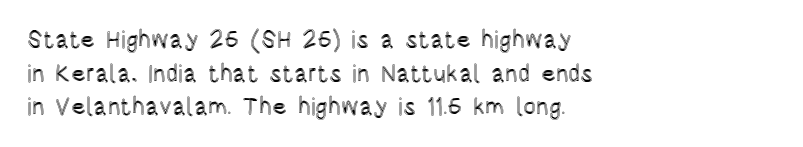
The image shows 24 px text type, upright; set left-aligned, normal line spacing (1.4x), normal letter spacing, not underlined.
